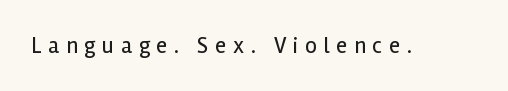
The image shows 23 px text type, upright; set unusually wide letter spacing (+0.29 em), not underlined.
